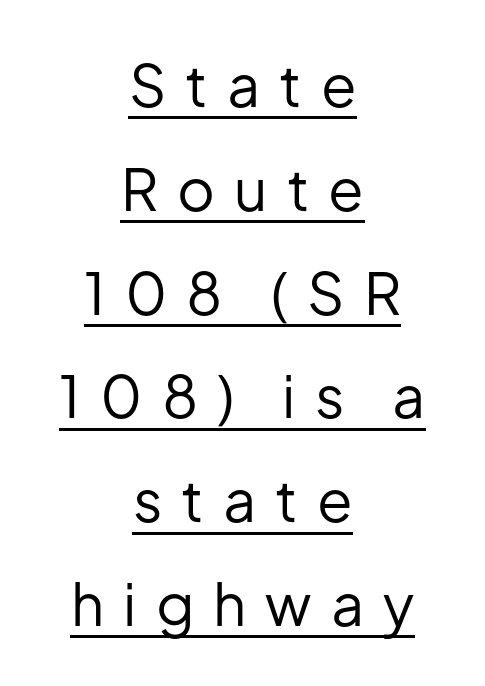
Q: Is the text bold? A: No.
Q: Is the text italic (slanted)? A: No, it is upright.
Q: Is the typeface a serif or a sans-serif typeface? A: Sans-serif.
Q: Is the text underlined? A: Yes.
Q: How is the paragraph aligned? A: Centered.
Q: Is the spacing between letters normal or unusually wide? A: Unusually wide.
Q: Width (condensed, normal, or wide)? A: Normal.
Q: Stroke contrast? A: Low.
Q: x-height? A: Medium.
Q: Monospaced? A: No.
